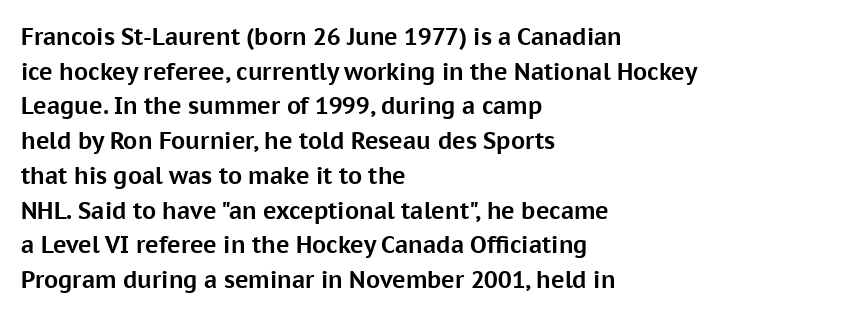
Q: Is the text bold? A: Yes.
Q: Is the text italic (slanted)? A: No, it is upright.
Q: Is the text underlined? A: No.
Q: How is the paragraph aligned? A: Left-aligned.
Q: Is the spacing between letters normal or unusually wide? A: Normal.
Q: Is the spacing between lines tight, normal or loose? A: Normal.
